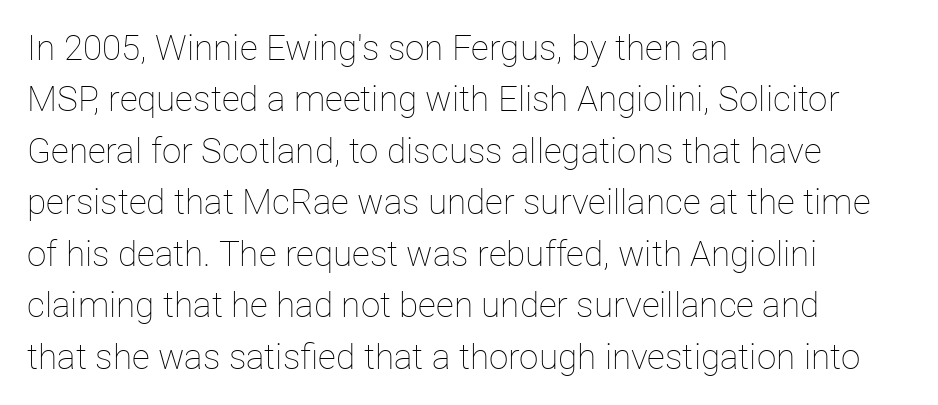
Compared with typical paragraphs, the rows here are spaced about the same. The strip under each line holds only bare page. Caption: multi-line text, flush left, ragged right. A typesetter would mark this as roman, not italic. Note the varied advance widths — an 'i' is clearly narrower than an 'm'. Observe the ordinary spacing: letters are neighbours, not strangers.
